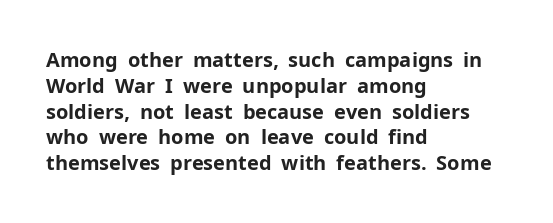
The image shows 20 px bold type, upright; set left-aligned, normal line spacing (1.29x), normal letter spacing, not underlined.
